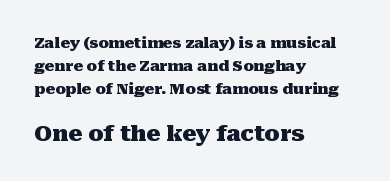
Larger block? The one below; the one above is distinctly smaller. Quick note: not italic, upright. Glyph-to-glyph distance matches everyday printed text. Where is the straight margin? On the left.
